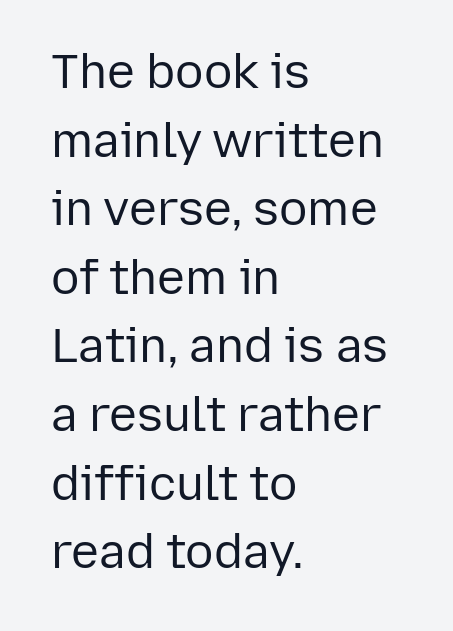
Leading matches the norm, producing a regular column. No word sits above an underline. Italic: no, the glyphs are upright roman. The rendering shows plain stroke endings on the letterforms — a sans-serif design. The typeface has the unassuming heft of standard copy or less.
